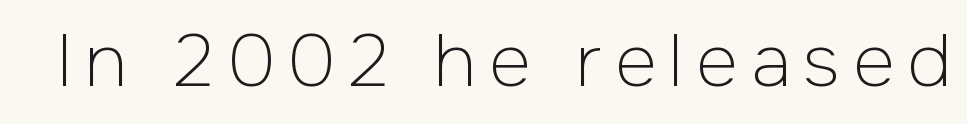
The image shows 72 px light sans-serif type, upright; set not underlined; low stroke contrast and a medium x-height.
